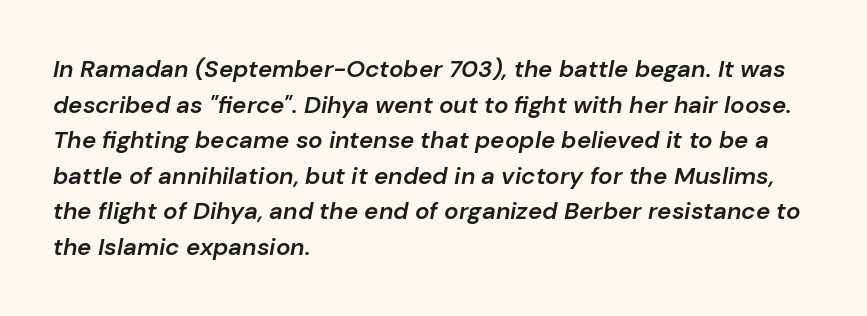
{"italic": "yes", "lean": "right", "slant_degrees": 10, "bold": "semi", "underline": "no", "align": "left", "line_spacing": "normal", "line_spacing_ratio": 1.48, "letter_spacing": "normal", "letter_spacing_em": 0.0, "glyph_px": 24}
